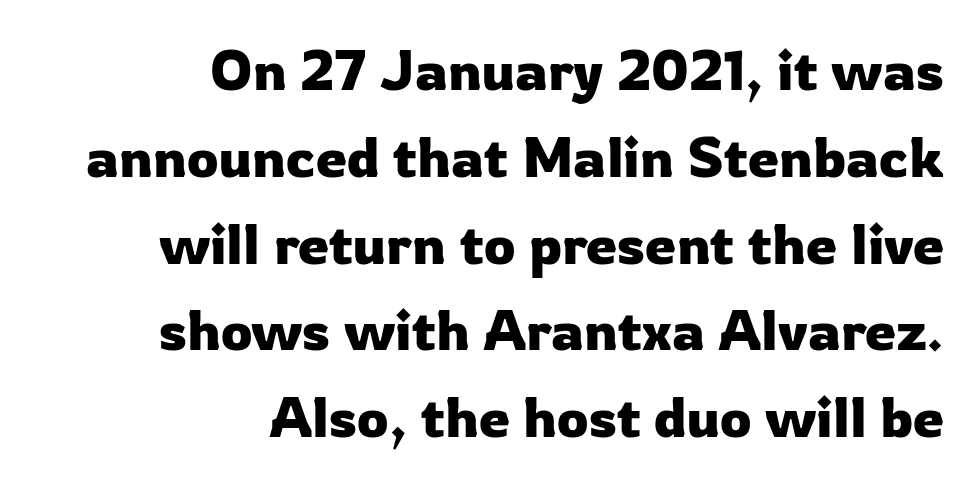
The image shows 56 px sans-serif type, upright; set right-aligned, normal line spacing (1.55x), normal letter spacing, not underlined; low stroke contrast and a medium x-height.
